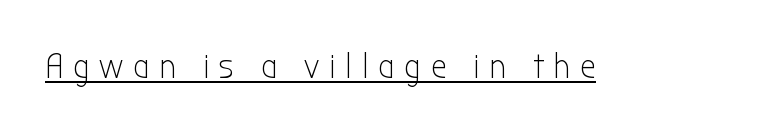
The image shows 36 px light, condensed sans-serif type, upright; set unusually wide letter spacing (+0.27 em), underlined; low stroke contrast and a medium x-height.
